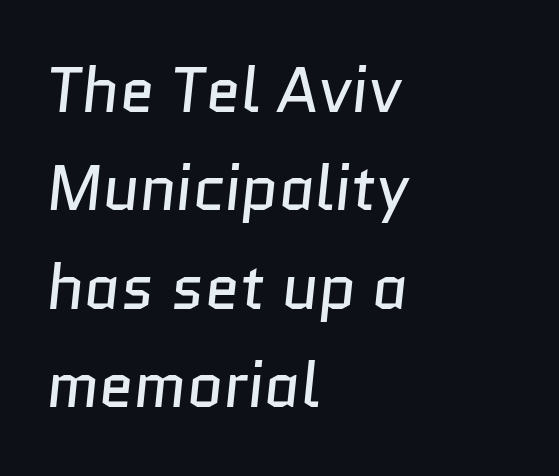
The image shows 63 px regular-weight sans-serif type; set left-aligned, normal line spacing (1.56x), normal letter spacing, not underlined; low stroke contrast and a medium x-height.
